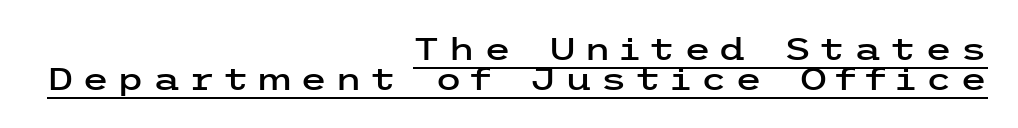
{"serif": "no", "italic": "no", "width": "wide", "stroke_contrast": "low", "x_height": "medium", "underline": "yes", "align": "right", "line_spacing": "tight", "line_spacing_ratio": 0.96, "letter_spacing": "wide", "letter_spacing_em": 0.26, "glyph_px": 31}
